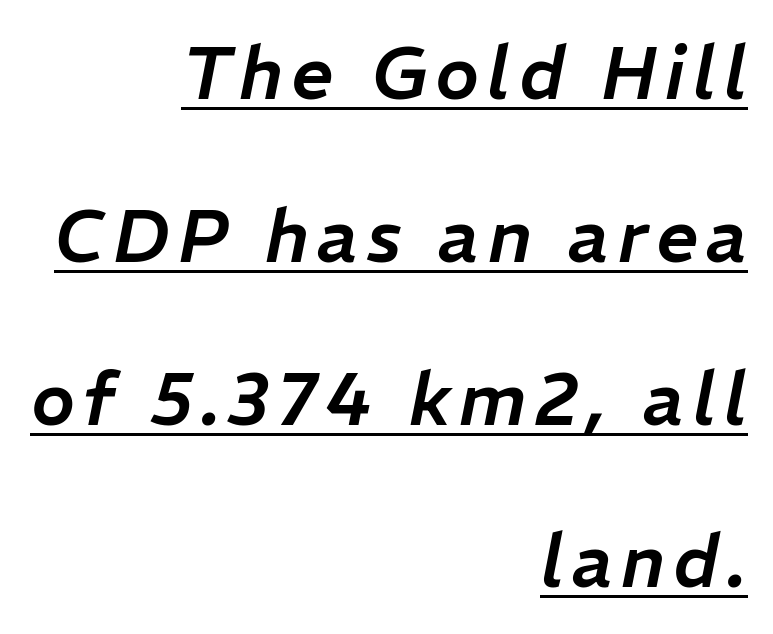
If you measured baseline to baseline, you'd find a long distance. Leftover space on each line is placed entirely before the opening word. These lines were composed using italics. Descenders here cross a horizontal rule under the line. Here the designer chose a conventional face with non-uniform glyph widths.
